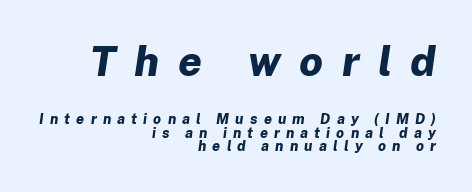
The image shows 42 px bold type, italic (leaning right); set right-aligned, tight line spacing (0.97x), unusually wide letter spacing (+0.44 em), not underlined; the first (top) block is 3.0x larger; low stroke contrast and a medium x-height.
